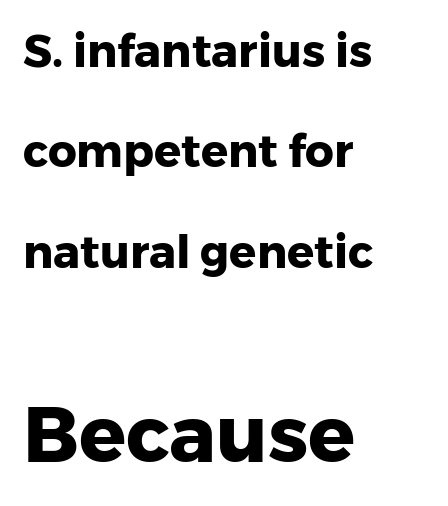
The image shows 78 px heavy sans-serif type, upright; set left-aligned, loose line spacing (2.23x), normal letter spacing, not underlined; the second (bottom) block is 1.73x larger; low stroke contrast and a medium x-height.
